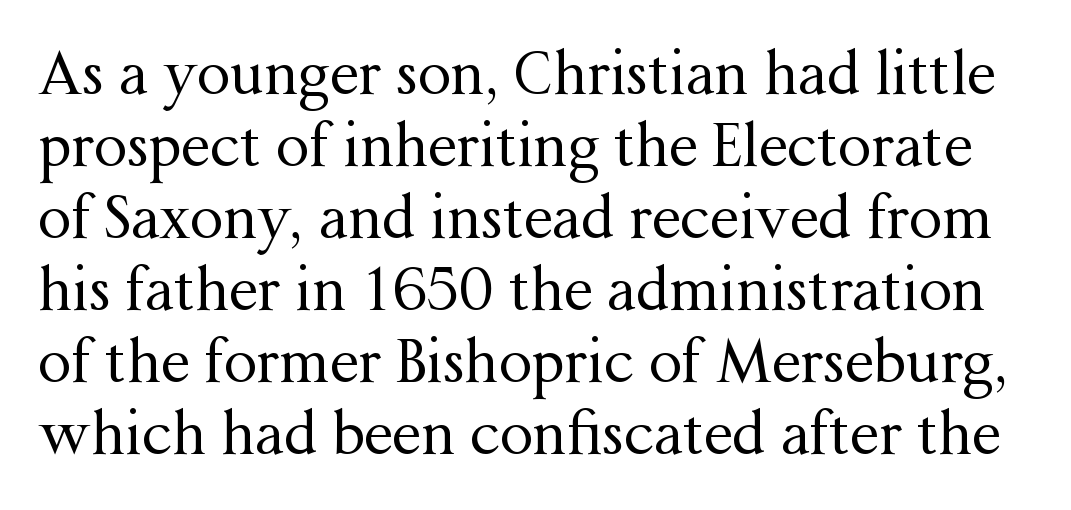
Serif or sans? Serif — the stroke terminals have little feet. Is this a heavy cut? Hardly; it is regular or lighter. Glyph-to-glyph distance matches everyday printed text. A bare baseline throughout the passage.
